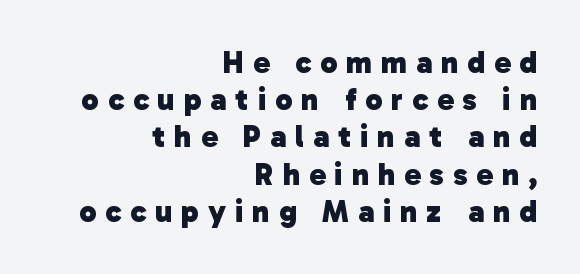
The image shows 31 px heavy sans-serif type; set right-aligned, line spacing 1.2x, unusually wide letter spacing (+0.29 em), not underlined; low stroke contrast and a medium x-height.
